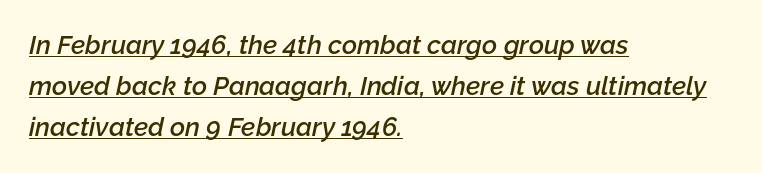
The vertical gap from one line to the next is medium. Weight: semibold (demi). There is no visible air inserted between adjacent glyphs. Underline: present. In terms of posture, this sample is oblique.
